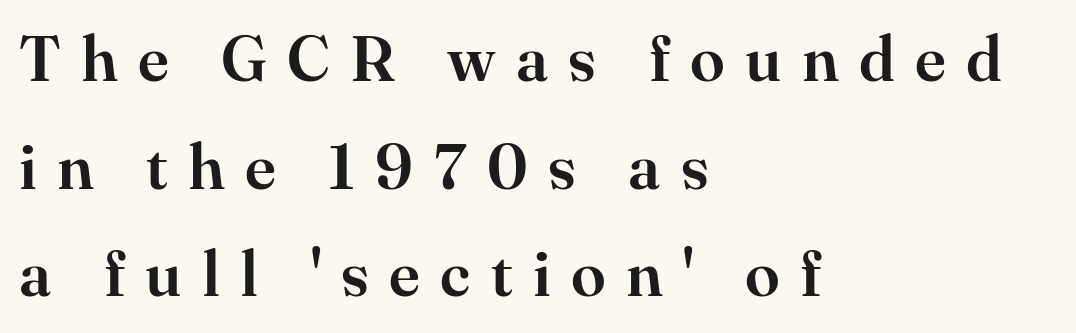
Typeset ragged right — the left edge is the straight one. Note the varied advance widths — an 'i' is clearly narrower than an 'm'. The specimen omits any rule beneath the text block's lines. Typographically, this falls in the serif category. Is there any slant? The stems are plumb.
